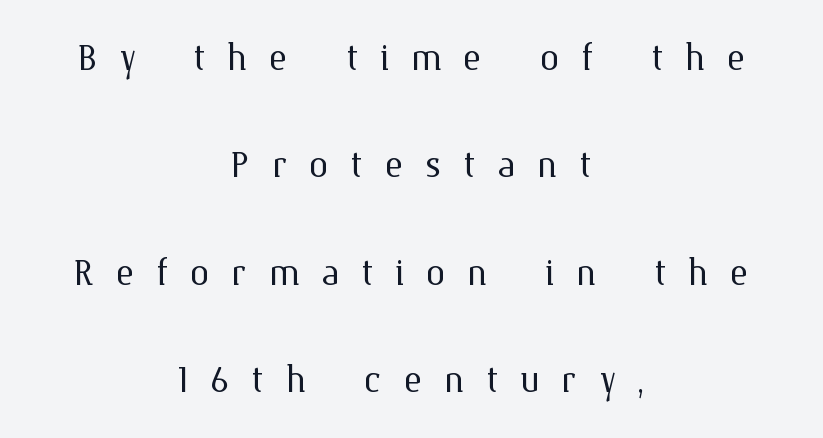
The image shows 49 px light type, upright; set centered, loose line spacing (2.19x), unusually wide letter spacing (+0.44 em), not underlined; medium stroke contrast and a medium x-height.
